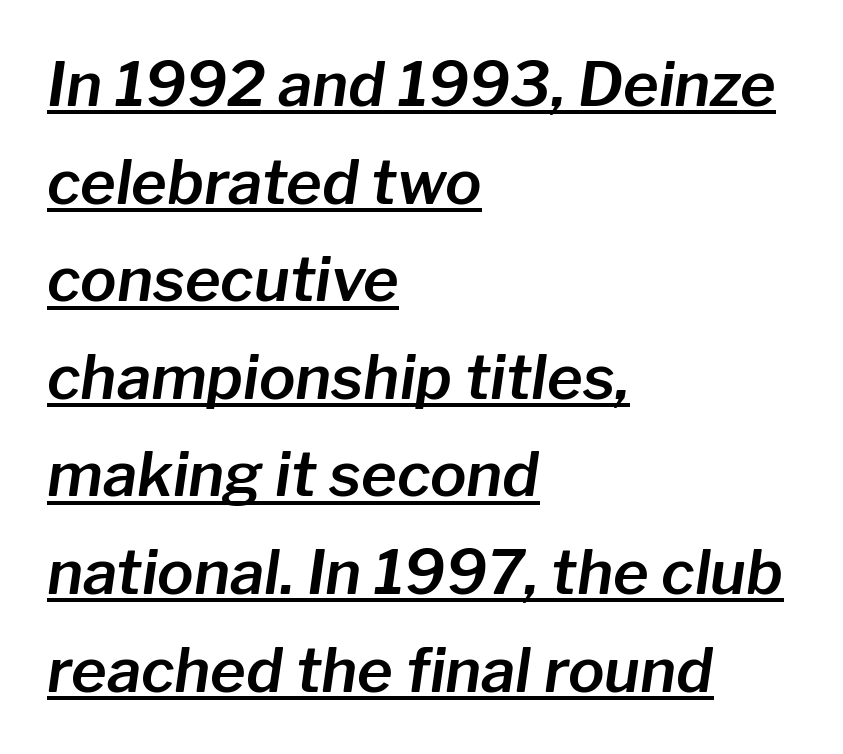
The image shows 61 px text type, italic (leaning right); set left-aligned, normal line spacing (1.6x), normal letter spacing, underlined; low stroke contrast and a medium x-height.
